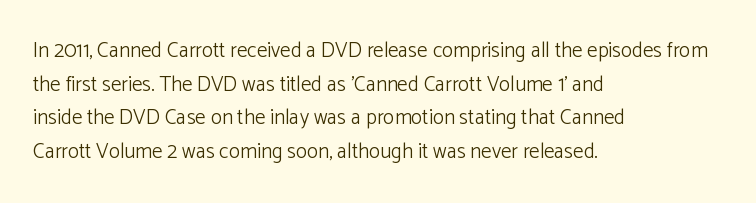
The font's upright variant was chosen for this text. Does the leading feel generous? No, just average. Letters rest on an invisible, unmarked baseline. Heft: none added — not bold. Typeset ragged right — the left edge is the straight one.
